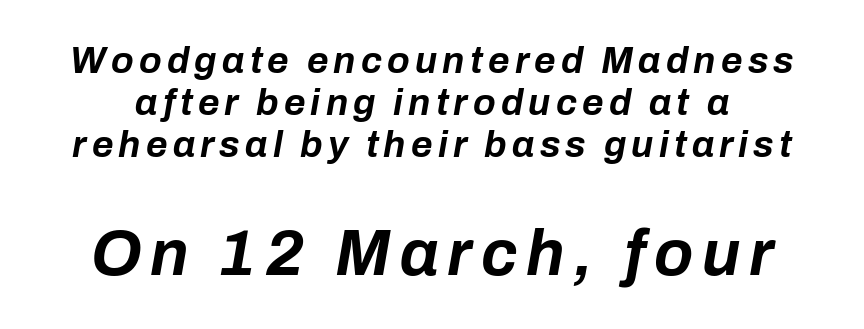
Q: Is the text bold? A: Yes.
Q: Is the text italic (slanted)? A: Yes, it leans right by about 10 degrees.
Q: Is the text underlined? A: No.
Q: Is the spacing between lines tight, normal or loose? A: Tight.
Q: Which block of text is set in a larger size, the first (top) or the second (bottom)? A: The second (bottom) one.
Q: Width (condensed, normal, or wide)? A: Normal.
Q: Stroke contrast? A: Low.
Q: x-height? A: Medium.
Q: Monospaced? A: No.
